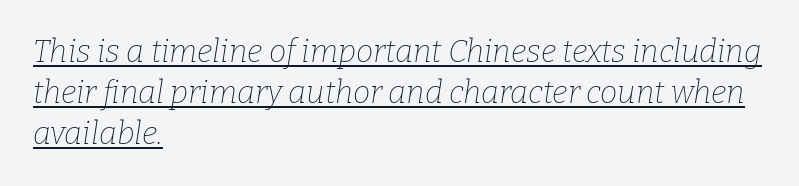
{"serif": "yes", "italic": "yes", "lean": "right", "slant_degrees": 9, "bold": "no", "weight": "thin", "width": "normal", "stroke_contrast": "low", "x_height": "medium", "monospaced": "no", "underline": "yes", "align": "left", "line_spacing": "normal", "line_spacing_ratio": 1.32, "letter_spacing": "normal", "letter_spacing_em": 0.0, "glyph_px": 31}
